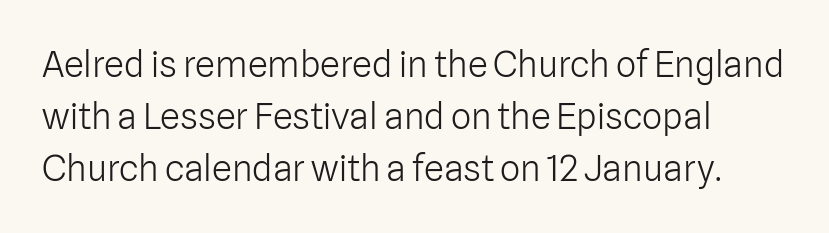
{"serif": "no", "italic": "no", "bold": "no", "weight": "light", "width": "normal", "stroke_contrast": "low", "x_height": "medium", "monospaced": "no", "underline": "no", "align": "left", "line_spacing": "normal", "line_spacing_ratio": 1.45, "letter_spacing": "normal", "letter_spacing_em": 0.0, "glyph_px": 36}
